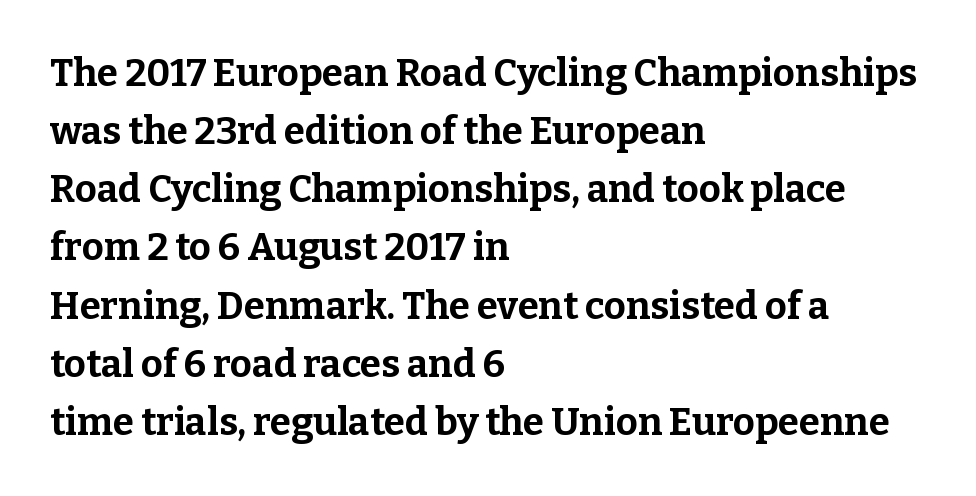
Q: Is the text bold? A: Yes.
Q: Is the text italic (slanted)? A: No, it is upright.
Q: Is the typeface a serif or a sans-serif typeface? A: Serif.
Q: Is the text underlined? A: No.
Q: How is the paragraph aligned? A: Left-aligned.
Q: Is the spacing between letters normal or unusually wide? A: Normal.
Q: Is the spacing between lines tight, normal or loose? A: Normal.
Q: Width (condensed, normal, or wide)? A: Normal.
Q: Stroke contrast? A: Low.
Q: x-height? A: Medium.
Q: Monospaced? A: No.
